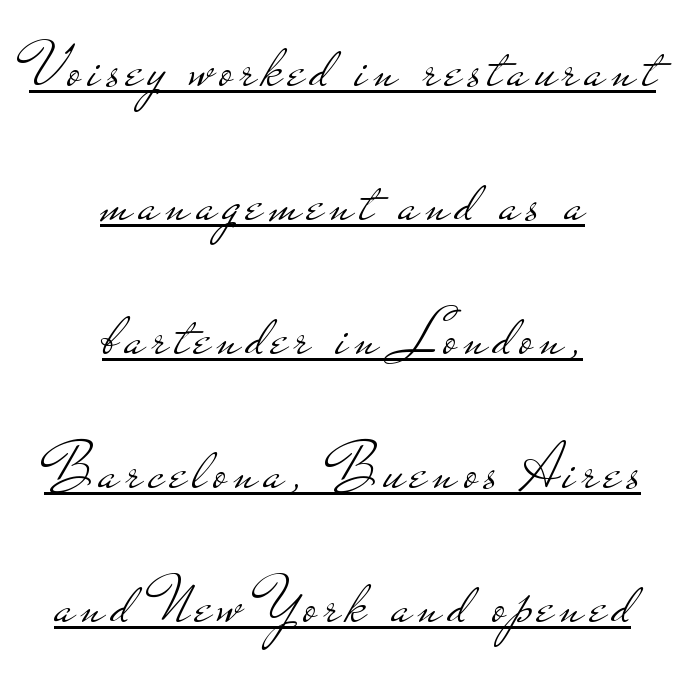
The image shows 65 px light, wide sans-serif type; set centered, loose line spacing (2.06x), underlined; low stroke contrast and a small x-height.
